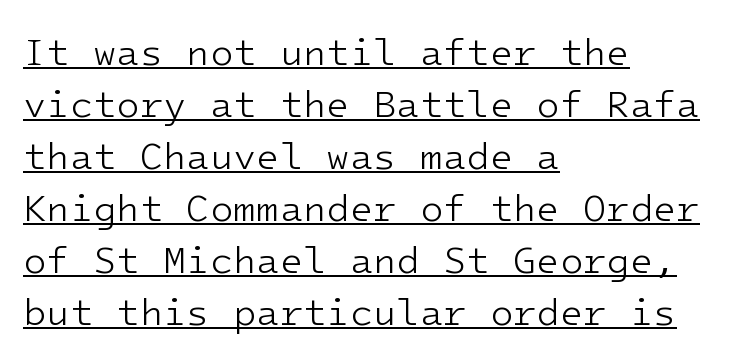
{"serif": "no", "italic": "no", "bold": "no", "weight": "light", "width": "normal", "stroke_contrast": "low", "x_height": "medium", "monospaced": "yes", "underline": "yes", "align": "left", "line_spacing": "normal", "line_spacing_ratio": 1.37, "letter_spacing": "normal", "letter_spacing_em": 0.0, "glyph_px": 38}
